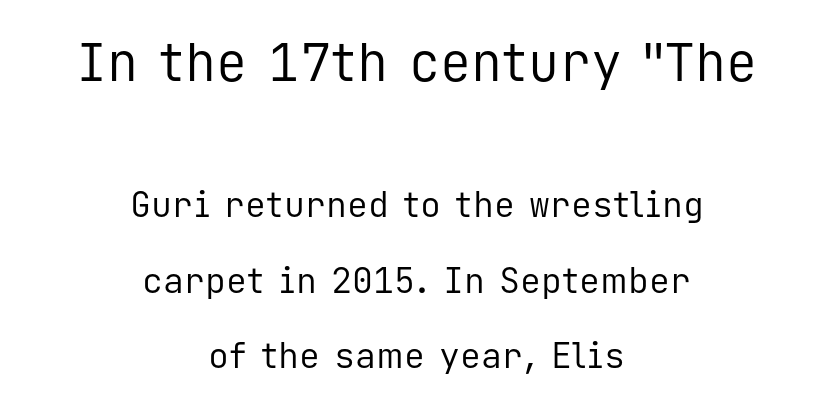
Posture: straight, roman, zero tilt. Nothing sits at the stroke ends, so this counts as sans-serif. The block sitting higher on the canvas is the one with enlarged characters. Underline: absent. The passage is arranged like a title page — every line centered.
